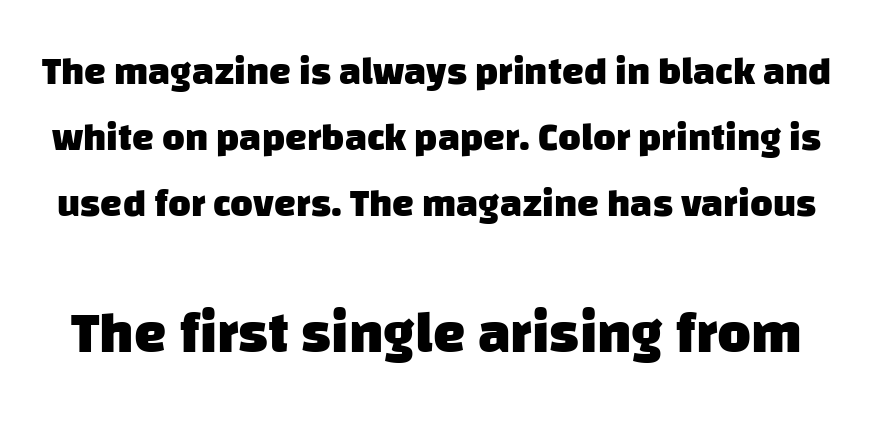
Q: Is the text bold? A: Yes.
Q: Is the typeface a serif or a sans-serif typeface? A: Sans-serif.
Q: Is the text underlined? A: No.
Q: Is the spacing between letters normal or unusually wide? A: Normal.
Q: Is the spacing between lines tight, normal or loose? A: Normal.
Q: Which block of text is set in a larger size, the first (top) or the second (bottom)? A: The second (bottom) one.
Q: Width (condensed, normal, or wide)? A: Normal.
Q: Stroke contrast? A: Low.
Q: x-height? A: Large.
Q: Monospaced? A: No.
